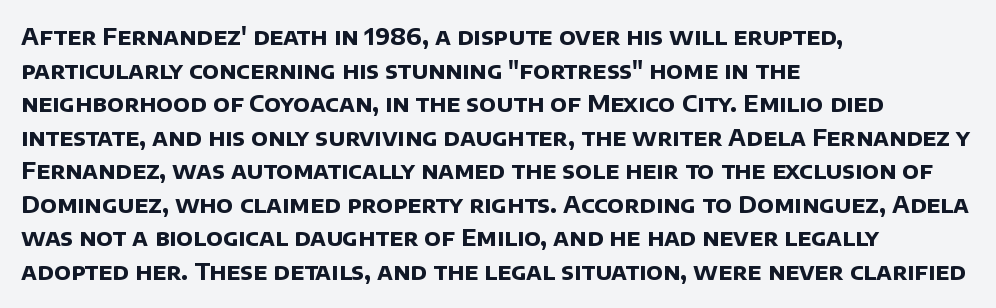
{"bold": "yes", "underline": "no", "align": "left", "line_spacing": "normal", "line_spacing_ratio": 1.46, "letter_spacing": "normal", "letter_spacing_em": 0.0, "glyph_px": 23}
